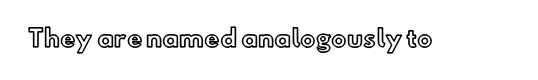
The image shows 23 px text type, upright; set normal letter spacing, not underlined.
